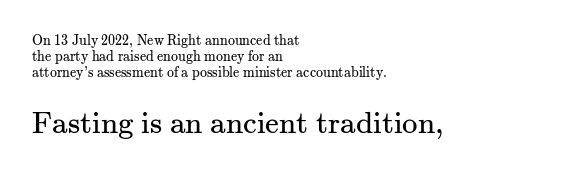
The image shows 31 px regular-weight serif type, upright; set left-aligned, tight line spacing (1.14x), normal letter spacing, not underlined; the second (bottom) block is 2.21x larger; medium stroke contrast and a small x-height.
